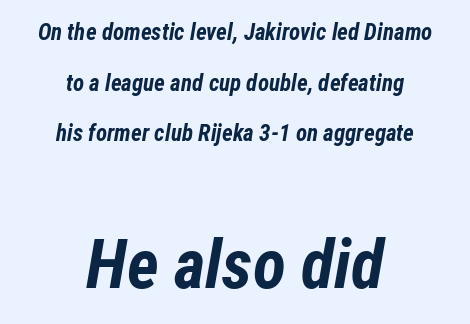
Proportional: the letters do not fall into vertical columns. Weight check: bold — yes, fully. If you folded the block vertically in half, each line would mirror itself in length. Compared with typical body copy, the letter spacing here is the same. Is the lower block the larger one? Yes — the lower block carries the bigger type. Slanted lettering throughout.
